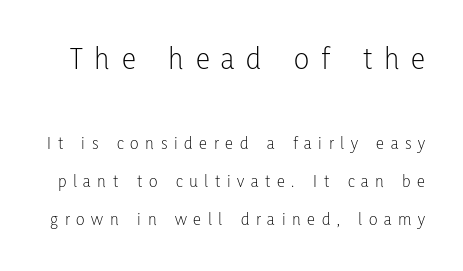
Q: Is the text bold? A: No.
Q: Is the text italic (slanted)? A: No, it is upright.
Q: Is the typeface a serif or a sans-serif typeface? A: Sans-serif.
Q: Is the text underlined? A: No.
Q: Is the spacing between letters normal or unusually wide? A: Unusually wide.
Q: Is the spacing between lines tight, normal or loose? A: Loose.
Q: Which block of text is set in a larger size, the first (top) or the second (bottom)? A: The first (top) one.
Q: Width (condensed, normal, or wide)? A: Condensed.
Q: Stroke contrast? A: Low.
Q: x-height? A: Medium.
Q: Monospaced? A: No.
